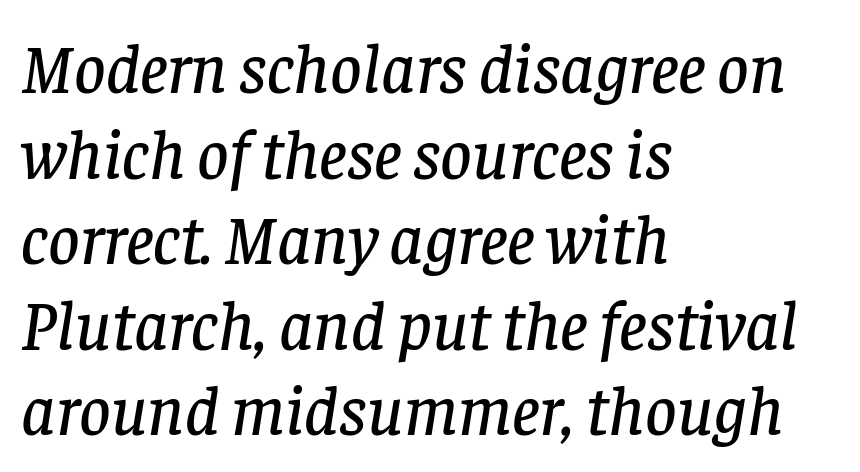
{"serif": "yes", "italic": "yes", "lean": "right", "slant_degrees": 8, "width": "normal", "stroke_contrast": "low", "x_height": "large", "monospaced": "no", "underline": "no", "align": "left", "line_spacing_ratio": 1.24, "letter_spacing": "normal", "letter_spacing_em": 0.0, "glyph_px": 69}
